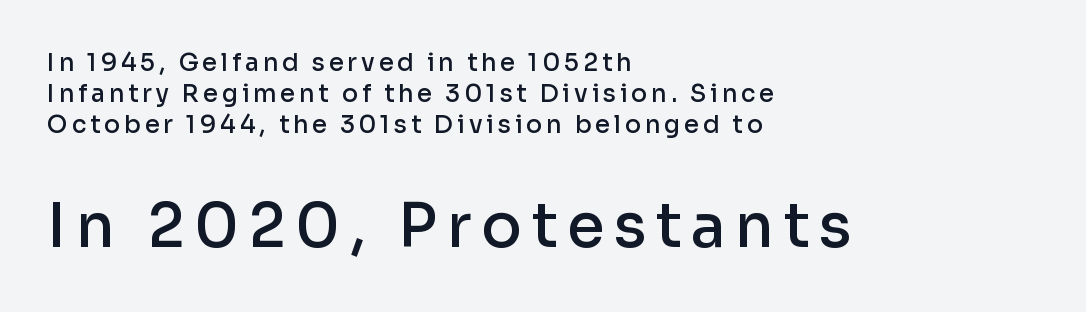
Compared with an ordinary text face, these strokes are moderately heavier — a semibold. The font's upright variant was chosen for this text. The glyphs are unaccompanied by any horizontal stroke below them. The passage shown is typed in a proportional face where columns would drift.
